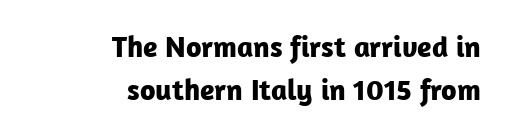
The image shows 30 px bold sans-serif type, upright; set right-aligned, normal line spacing (1.43x), normal letter spacing, not underlined; low stroke contrast and a medium x-height.
